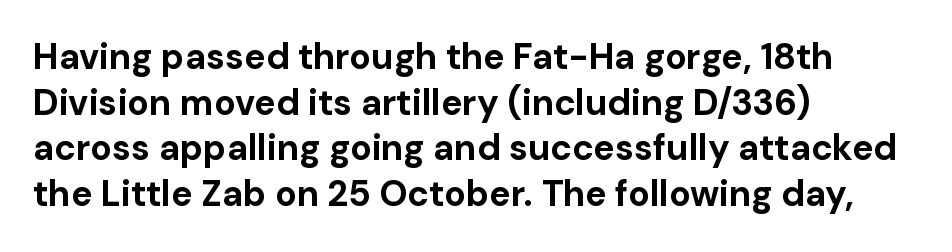
The image shows 36 px bold sans-serif type, upright; set left-aligned, normal line spacing (1.27x), normal letter spacing, not underlined; low stroke contrast and a medium x-height.
